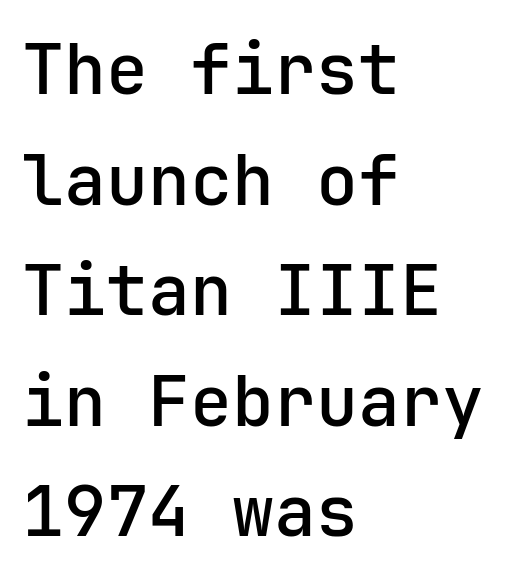
Q: Is the text italic (slanted)? A: No, it is upright.
Q: Is the typeface a serif or a sans-serif typeface? A: Sans-serif.
Q: Is the text underlined? A: No.
Q: How is the paragraph aligned? A: Left-aligned.
Q: Is the spacing between letters normal or unusually wide? A: Normal.
Q: Is the spacing between lines tight, normal or loose? A: Normal.
Q: Width (condensed, normal, or wide)? A: Normal.
Q: Stroke contrast? A: Low.
Q: x-height? A: Medium.
Q: Monospaced? A: Yes.
